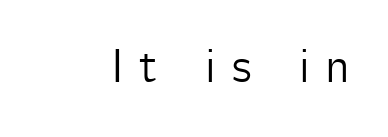
Has an underline been added? It has not. You can tell from the bare stems that sans-serif type was used. This sample has the flowing, uneven cadence of proportional lettering. This sample uses an upright cut, with every glyph sitting square on the baseline.
